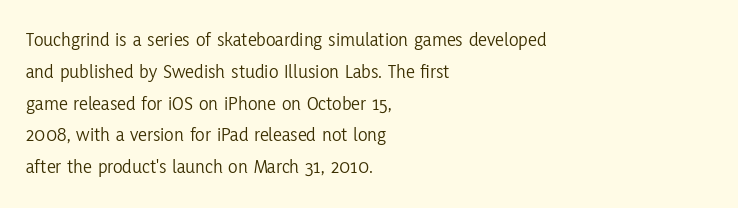
This is not heavy type; no bold has been used. Tracking here is standard; glyphs follow each other at the usual distance. Horizontal bands of white between lines are of average thickness. Underlining? Definitely not there. A student would call this left alignment; a typographer would say flush left, rag right.
